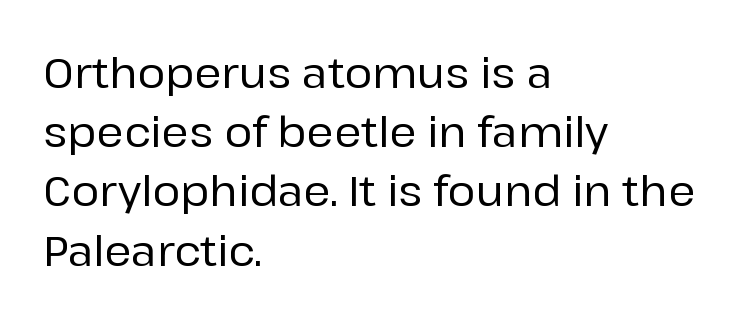
The image shows 42 px sans-serif type, upright; set left-aligned, normal line spacing (1.41x), normal letter spacing, not underlined; low stroke contrast and a medium x-height.
